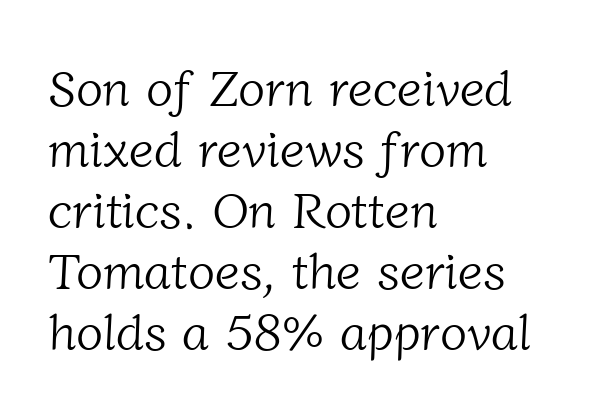
Glance below the letters and you will spot only blank space. This rendering employs a face with finishing strokes, i.e., a serif. Reading down the block, your eye returns to a fixed left position each line. Spacing verdict: proportional, widths tailored to each character. A quiet, ordinary-to-light weight characterises the typeface. Characters follow at the spacing the type designer built in.
